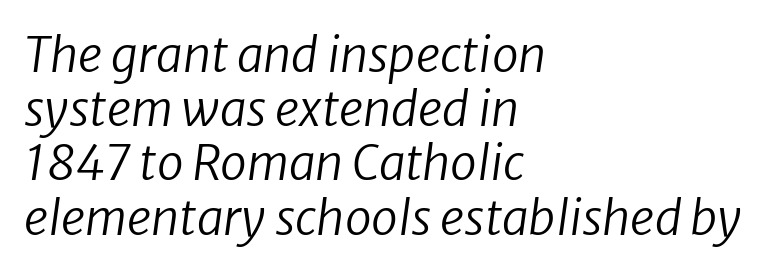
In terms of letterspacing, this is plain default setting. Character widths vary here, with narrow letters taking less room than wide ones. Slanted lettering throughout. These lines stack with their left ends in a neat column.
